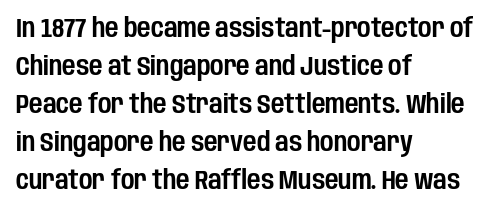
The image shows 26 px text type, upright; set left-aligned, normal line spacing (1.46x), normal letter spacing, not underlined.
